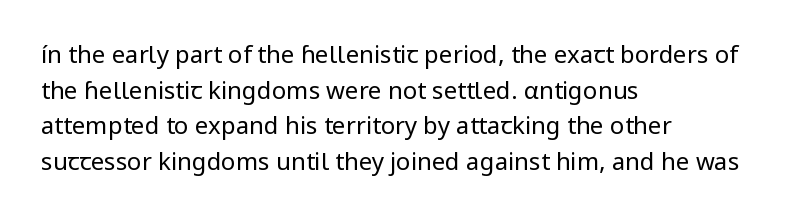
No italicization has been applied; the sample stays upright. Each line starts at the same left margin while the right side varies. Weight: regular or lighter. Compared with typical paragraphs, the rows here are spaced about the same. No extra tracking has been applied to these lines. Any mark beneath the type? The region is blank.
